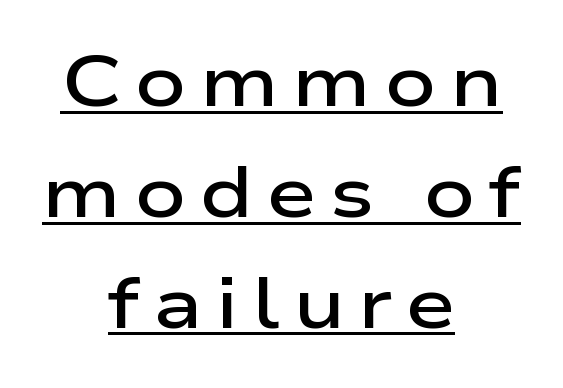
{"serif": "no", "italic": "no", "bold": "semi", "weight": "semibold", "width": "wide", "stroke_contrast": "low", "x_height": "medium", "monospaced": "no", "underline": "yes", "align": "center", "line_spacing": "normal", "line_spacing_ratio": 1.56, "glyph_px": 71}
